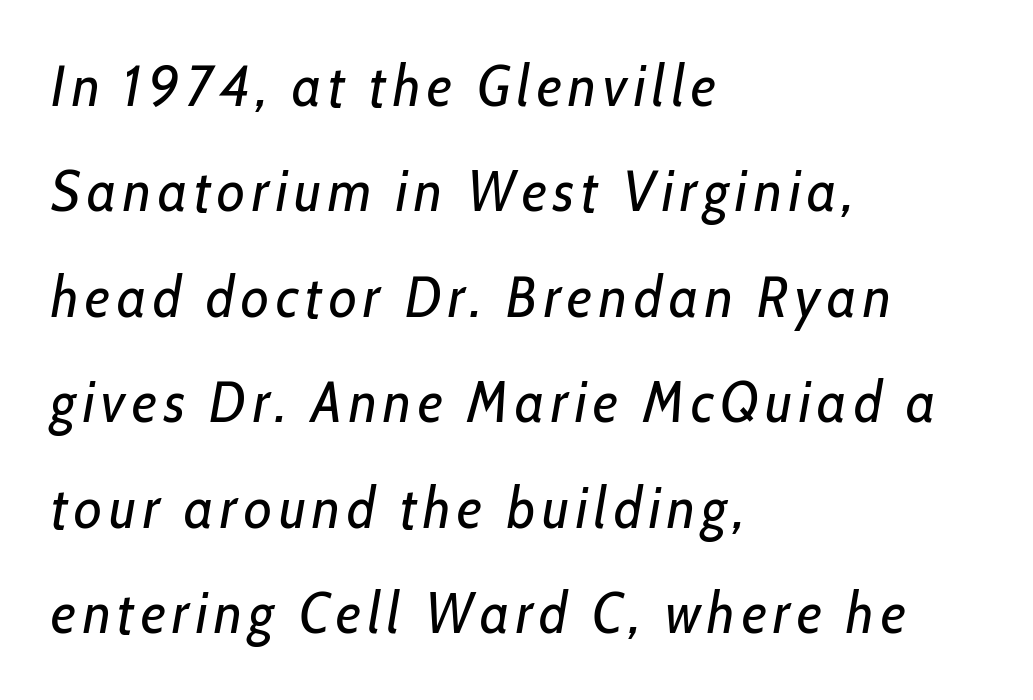
The image shows 57 px regular-weight, condensed type, italic (leaning right); set left-aligned, line spacing 1.85x, not underlined; low stroke contrast and a medium x-height.
